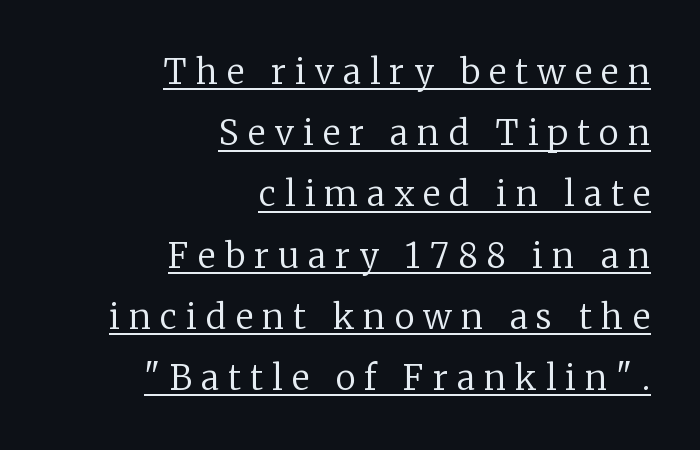
The image shows 34 px regular-weight serif type, upright; set right-aligned, line spacing 1.8x, unusually wide letter spacing (+0.27 em), underlined; low stroke contrast and a medium x-height.
